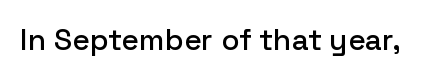
Q: Is the text italic (slanted)? A: No, it is upright.
Q: Is the typeface a serif or a sans-serif typeface? A: Sans-serif.
Q: Is the text underlined? A: No.
Q: Is the spacing between letters normal or unusually wide? A: Normal.
Q: Width (condensed, normal, or wide)? A: Normal.
Q: Stroke contrast? A: Low.
Q: x-height? A: Medium.
Q: Monospaced? A: No.
